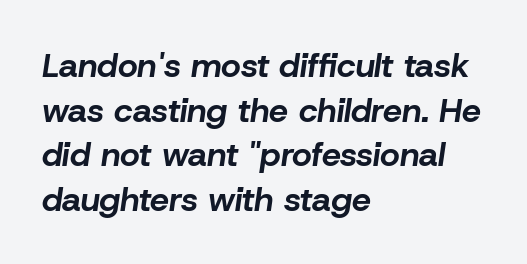
Notice how the passage keeps a crisp vertical edge on the left only. Nobody touched the tracking dial on this one. The leading is moderate, giving the passage an even texture. Chunky letters — that's bold for sure. The letters advance in unequal steps, a hallmark of proportional type. No word sits above an underline.
